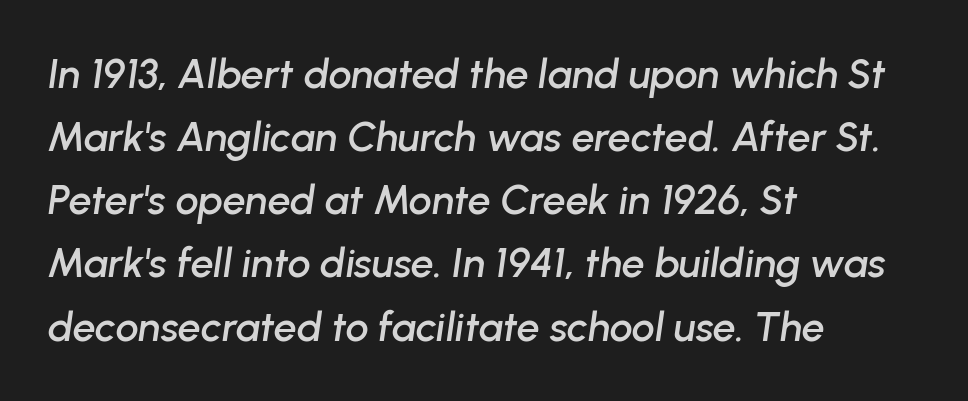
The image shows 41 px text type, italic (leaning right); set left-aligned, normal line spacing (1.54x), normal letter spacing, not underlined; low stroke contrast and a medium x-height.
